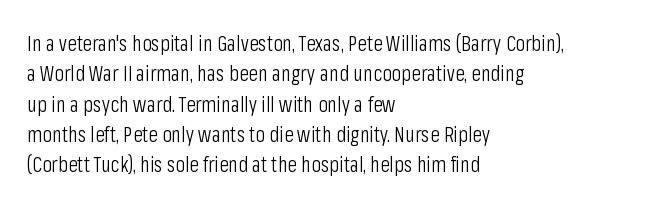
Q: Is the text bold? A: No.
Q: Is the text italic (slanted)? A: No, it is upright.
Q: Is the text underlined? A: No.
Q: How is the paragraph aligned? A: Left-aligned.
Q: Is the spacing between letters normal or unusually wide? A: Normal.
Q: Is the spacing between lines tight, normal or loose? A: Normal.
